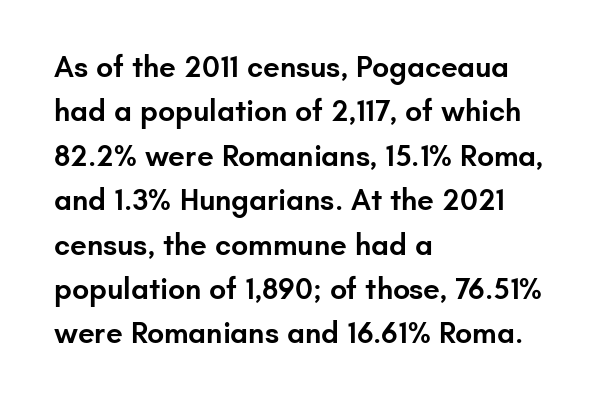
Spacing between characters is what you'd get straight out of the box. The lettering stays uniformly vertical, giving the passage a roman look. The strip under each line holds only bare page. The strokes are fattened partway — semibold, not bold. Character widths vary here, with narrow letters taking less room than wide ones. One-word summary of the alignment: left.
